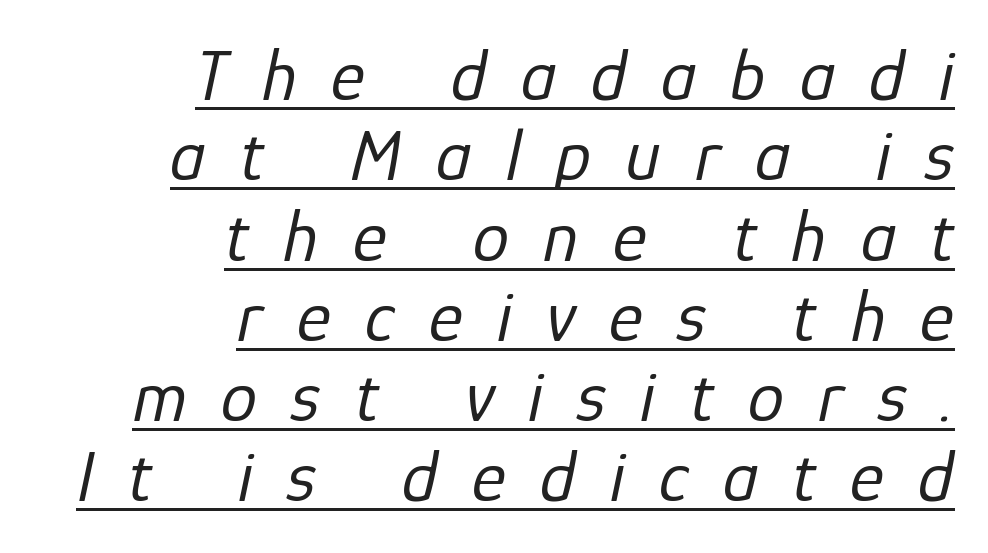
Q: Is the text bold? A: No.
Q: Is the text italic (slanted)? A: Yes, it leans right by about 12 degrees.
Q: Is the text underlined? A: Yes.
Q: How is the paragraph aligned? A: Right-aligned.
Q: Is the spacing between letters normal or unusually wide? A: Unusually wide.
Q: Is the spacing between lines tight, normal or loose? A: Tight.
Q: Width (condensed, normal, or wide)? A: Normal.
Q: Stroke contrast? A: Low.
Q: x-height? A: Medium.
Q: Monospaced? A: No.
